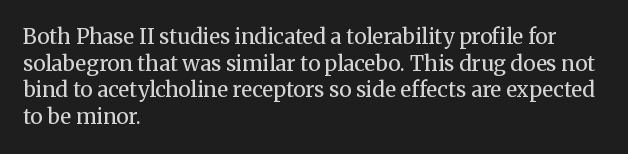
{"italic": "no", "bold": "no", "underline": "no", "align": "left", "line_spacing": "normal", "line_spacing_ratio": 1.27, "letter_spacing": "normal", "letter_spacing_em": 0.0, "glyph_px": 21}
